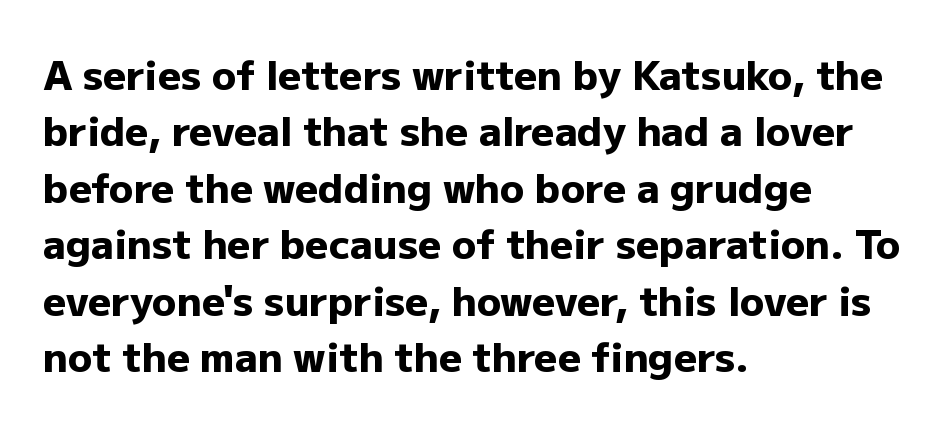
{"serif": "no", "italic": "no", "bold": "yes", "weight": "heavy", "width": "normal", "stroke_contrast": "low", "x_height": "medium", "monospaced": "no", "underline": "no", "align": "left", "line_spacing": "normal", "line_spacing_ratio": 1.41, "letter_spacing": "normal", "letter_spacing_em": 0.0, "glyph_px": 40}
